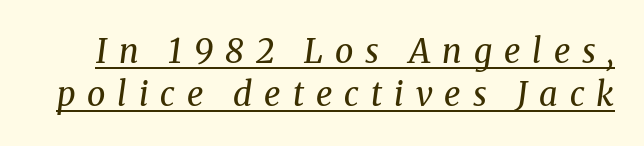
The image shows 33 px regular-weight serif type, italic (leaning right); set normal line spacing (1.3x), unusually wide letter spacing (+0.36 em), underlined; medium stroke contrast and a medium x-height.
